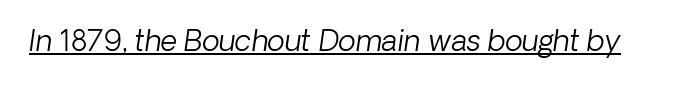
Q: Is the text bold? A: No.
Q: Is the typeface a serif or a sans-serif typeface? A: Sans-serif.
Q: Is the text underlined? A: Yes.
Q: Is the spacing between letters normal or unusually wide? A: Normal.
Q: Width (condensed, normal, or wide)? A: Normal.
Q: Stroke contrast? A: Low.
Q: x-height? A: Medium.
Q: Monospaced? A: No.
